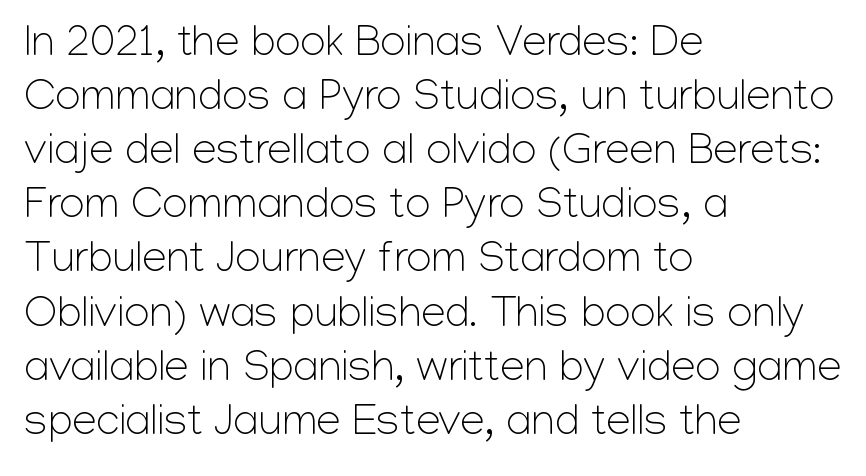
{"serif": "no", "italic": "no", "bold": "no", "weight": "light", "width": "normal", "stroke_contrast": "low", "x_height": "medium", "monospaced": "no", "underline": "no", "align": "left", "line_spacing_ratio": 1.23, "letter_spacing": "normal", "letter_spacing_em": 0.0, "glyph_px": 44}
